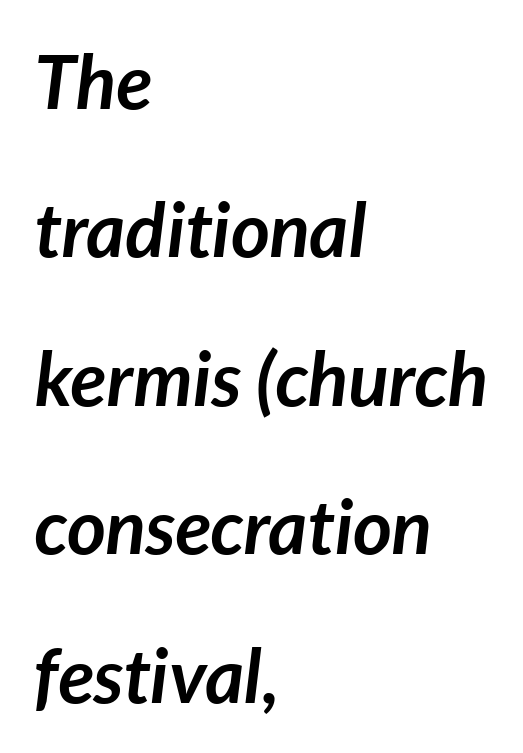
The horizontal fit of the characters is conventional and even. Honestly, there is no underline to notice here at all. Slant detected: the letters are inclined. Stroke thickness is high; the sample reads as a true bold. Each letter keeps its own natural width here, so spacing adapts to shape. Notice how the passage keeps a crisp vertical edge on the left only.
